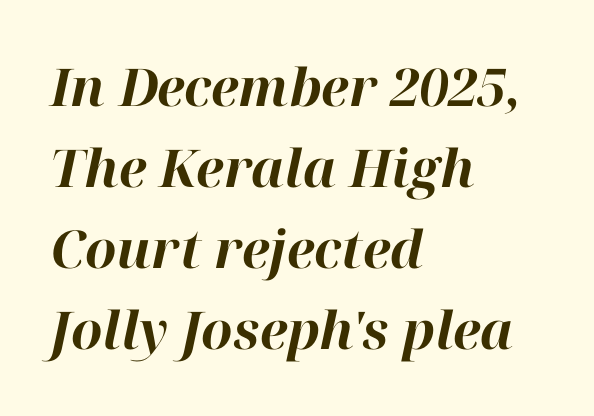
The image shows 52 px bold type, italic (leaning right); set left-aligned, normal line spacing (1.56x), normal letter spacing, not underlined; high stroke contrast and a medium x-height.
